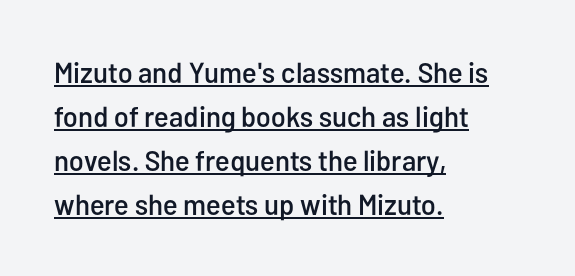
The image shows 29 px condensed sans-serif type, upright; set left-aligned, normal line spacing (1.52x), normal letter spacing, underlined; low stroke contrast and a medium x-height.
